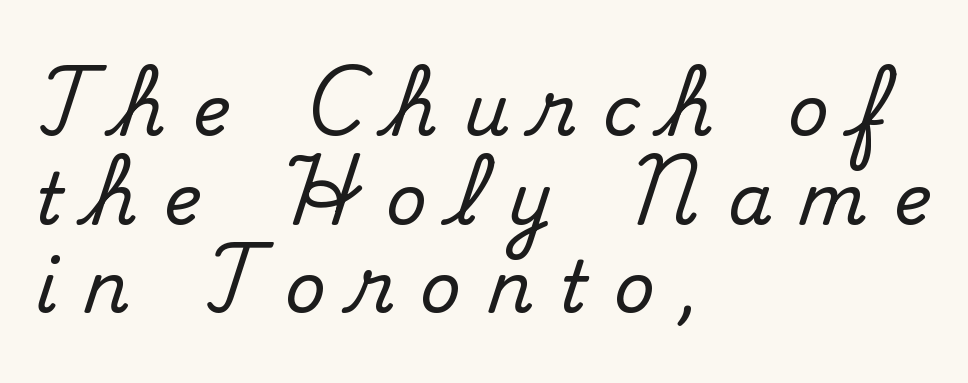
Q: Is the text italic (slanted)? A: Yes.
Q: Is the typeface a serif or a sans-serif typeface? A: Serif.
Q: Is the text underlined? A: No.
Q: How is the paragraph aligned? A: Left-aligned.
Q: Is the spacing between letters normal or unusually wide? A: Unusually wide.
Q: Is the spacing between lines tight, normal or loose? A: Normal.
Q: Width (condensed, normal, or wide)? A: Normal.
Q: Stroke contrast? A: Medium.
Q: x-height? A: Small.
Q: Monospaced? A: No.
